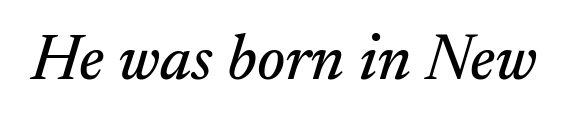
{"serif": "yes", "italic": "yes", "lean": "right", "slant_degrees": 17, "width": "normal", "stroke_contrast": "medium", "x_height": "small", "monospaced": "no", "underline": "no", "letter_spacing": "normal", "letter_spacing_em": 0.0, "glyph_px": 64}
